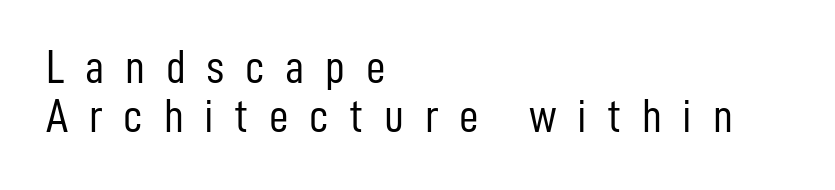
The image shows 48 px light, condensed sans-serif type, upright; set left-aligned, tight line spacing (1.02x), unusually wide letter spacing (+0.43 em), not underlined; low stroke contrast and a medium x-height.
